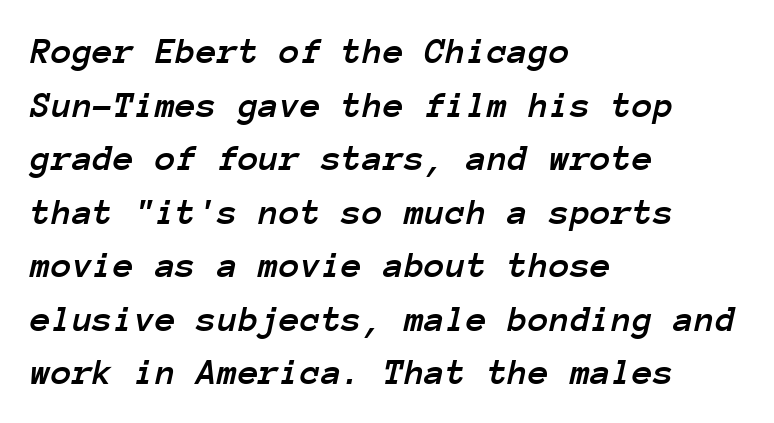
Q: Is the text italic (slanted)? A: Yes, it leans right by about 12 degrees.
Q: Is the text underlined? A: No.
Q: How is the paragraph aligned? A: Left-aligned.
Q: Is the spacing between letters normal or unusually wide? A: Normal.
Q: Is the spacing between lines tight, normal or loose? A: Normal.
Q: Width (condensed, normal, or wide)? A: Normal.
Q: Stroke contrast? A: Low.
Q: x-height? A: Medium.
Q: Monospaced? A: Yes.
